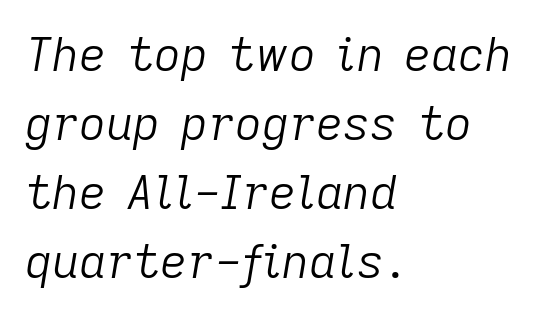
The image shows 47 px light type, italic (leaning right); set left-aligned, normal line spacing (1.47x), normal letter spacing, not underlined; low stroke contrast and a medium x-height.
